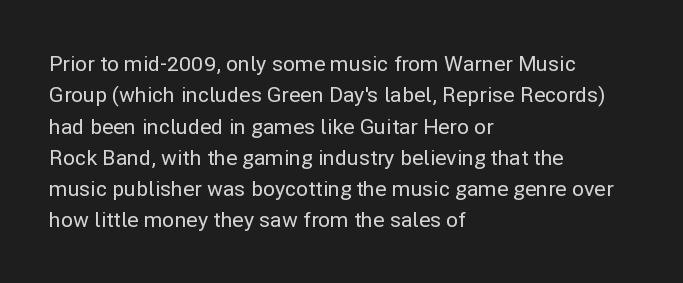
Q: Is the text italic (slanted)? A: No, it is upright.
Q: Is the text underlined? A: No.
Q: How is the paragraph aligned? A: Left-aligned.
Q: Is the spacing between letters normal or unusually wide? A: Normal.
Q: Is the spacing between lines tight, normal or loose? A: Normal.
